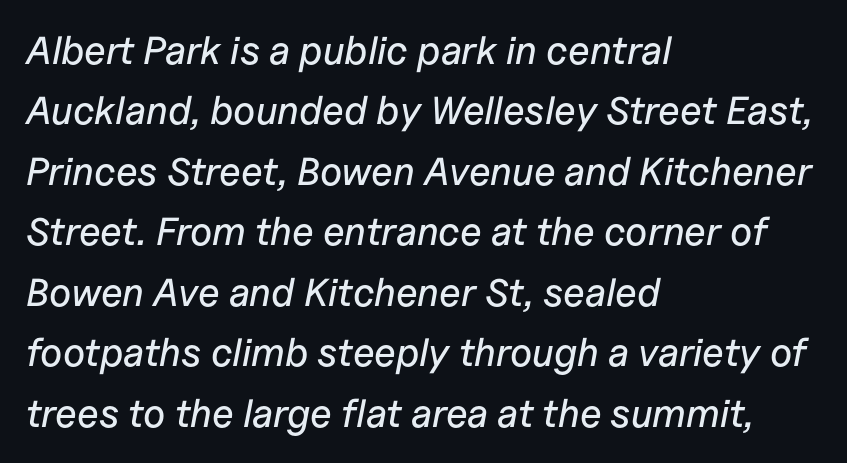
Q: Is the text italic (slanted)? A: Yes, it leans right by about 11 degrees.
Q: Is the text underlined? A: No.
Q: How is the paragraph aligned? A: Left-aligned.
Q: Is the spacing between letters normal or unusually wide? A: Normal.
Q: Is the spacing between lines tight, normal or loose? A: Normal.
Q: Width (condensed, normal, or wide)? A: Normal.
Q: Stroke contrast? A: Low.
Q: x-height? A: Medium.
Q: Monospaced? A: No.
